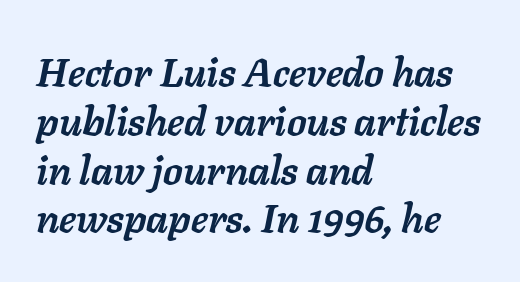
Q: Is the text bold? A: Yes.
Q: Is the text italic (slanted)? A: Yes, it leans right by about 11 degrees.
Q: Is the text underlined? A: No.
Q: How is the paragraph aligned? A: Left-aligned.
Q: Is the spacing between letters normal or unusually wide? A: Normal.
Q: Width (condensed, normal, or wide)? A: Normal.
Q: Stroke contrast? A: Low.
Q: x-height? A: Medium.
Q: Monospaced? A: No.
